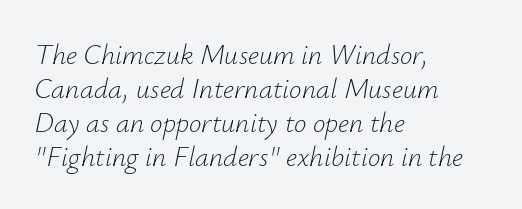
The image shows 28 px light type, italic (leaning right); set left-aligned, line spacing 1.21x, normal letter spacing, not underlined; low stroke contrast and a small x-height.
